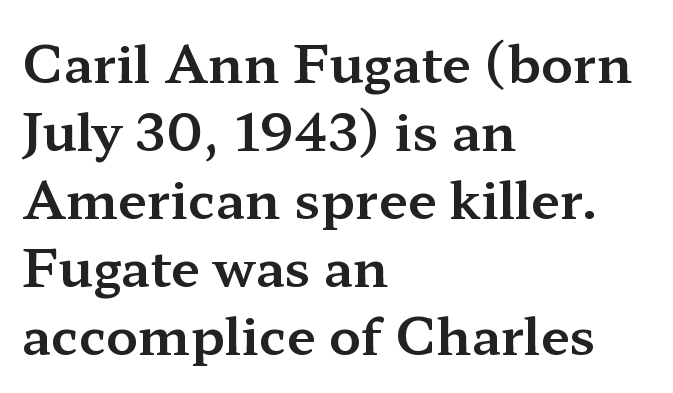
The rendering uses natural spacing where letterforms have individual widths. Regular leading. Honestly, the letter spacing is just normal — you wouldn't notice it. Check where the strokes stop: tiny serifs finish them off. Typeset ragged right — the left edge is the straight one.
